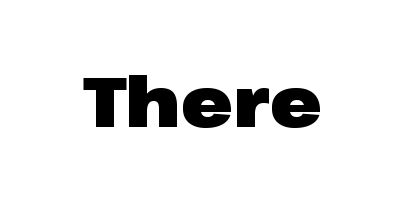
{"serif": "no", "italic": "no", "bold": "yes", "weight": "heavy", "width": "wide", "stroke_contrast": "low", "x_height": "medium", "monospaced": "no", "underline": "no", "letter_spacing": "normal", "letter_spacing_em": 0.0, "glyph_px": 70}
